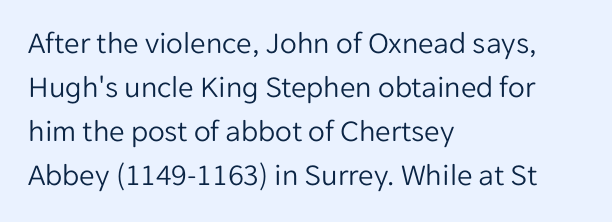
Are there feet on the stems? There aren't — it's a sans. Casual observation: everything's shoved over to the left. The typeface has the unassuming heft of standard copy or less. The rendering keeps characters at their native spacing. Does the lettering tilt? It doesn't — this is upright.
